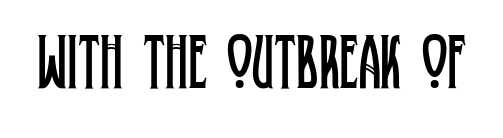
The image shows 78 px regular-weight, condensed serif type, upright; set normal letter spacing, not underlined; low stroke contrast and a large x-height.
